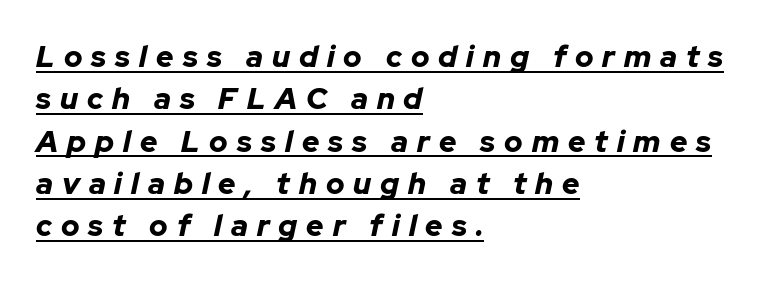
Character widths vary here, with narrow letters taking less room than wide ones. The text carries the slant typical of an italic or oblique font. Is the type bold? Yes — the strokes are clearly thick and heavy. Display-style spreading of the glyphs; the letterfit is very open.
